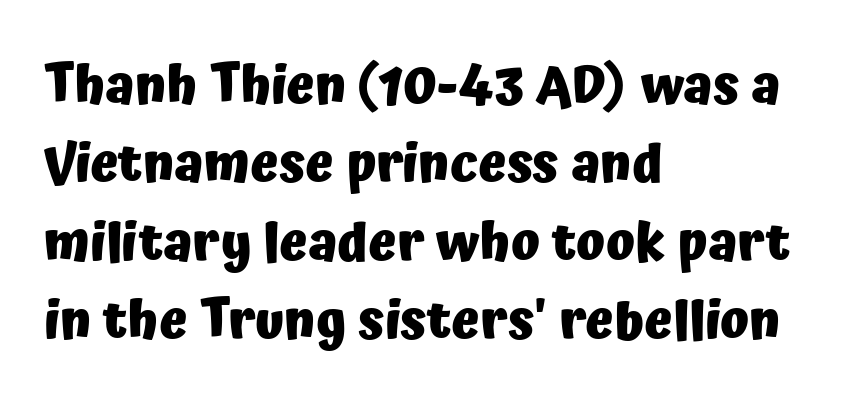
Q: Is the text bold? A: Yes.
Q: Is the text italic (slanted)? A: No, it is upright.
Q: Is the typeface a serif or a sans-serif typeface? A: Sans-serif.
Q: Is the text underlined? A: No.
Q: How is the paragraph aligned? A: Left-aligned.
Q: Is the spacing between letters normal or unusually wide? A: Normal.
Q: Is the spacing between lines tight, normal or loose? A: Normal.
Q: Width (condensed, normal, or wide)? A: Normal.
Q: Stroke contrast? A: Low.
Q: x-height? A: Medium.
Q: Monospaced? A: No.
